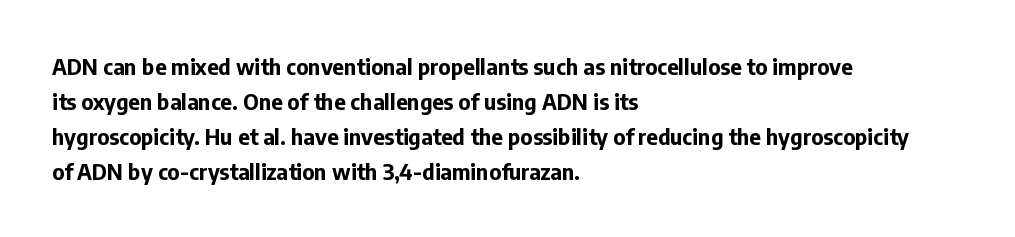
Q: Is the text bold? A: Yes.
Q: Is the text italic (slanted)? A: No, it is upright.
Q: Is the text underlined? A: No.
Q: How is the paragraph aligned? A: Left-aligned.
Q: Is the spacing between letters normal or unusually wide? A: Normal.
Q: Is the spacing between lines tight, normal or loose? A: Normal.
